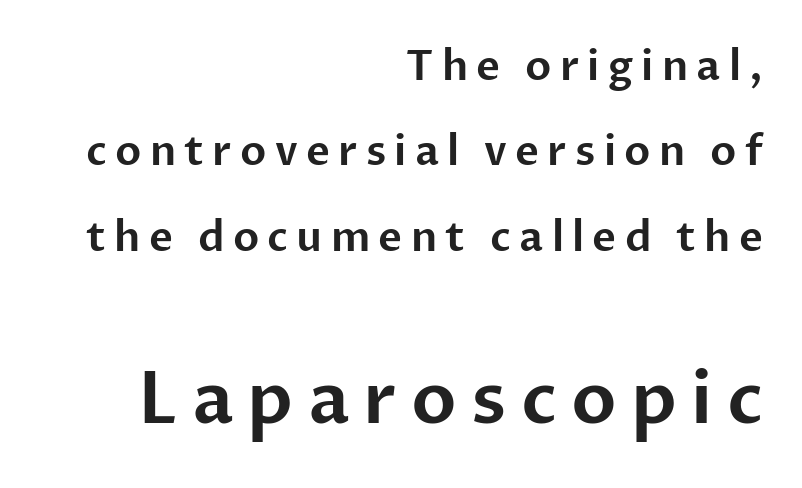
The image shows 71 px sans-serif type, upright; set right-aligned, loose line spacing (2.08x), unusually wide letter spacing (+0.2 em), not underlined; the second (bottom) block is 1.73x larger; low stroke contrast and a medium x-height.
